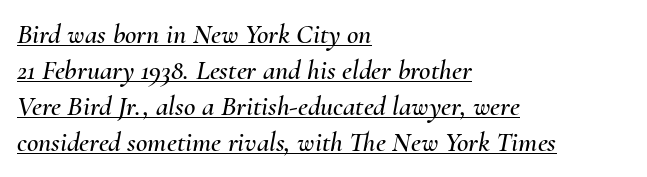
Q: Is the text italic (slanted)? A: Yes, it leans right by about 10 degrees.
Q: Is the text underlined? A: Yes.
Q: How is the paragraph aligned? A: Left-aligned.
Q: Is the spacing between letters normal or unusually wide? A: Normal.
Q: Is the spacing between lines tight, normal or loose? A: Normal.
Q: Width (condensed, normal, or wide)? A: Normal.
Q: Stroke contrast? A: Medium.
Q: x-height? A: Small.
Q: Monospaced? A: No.
